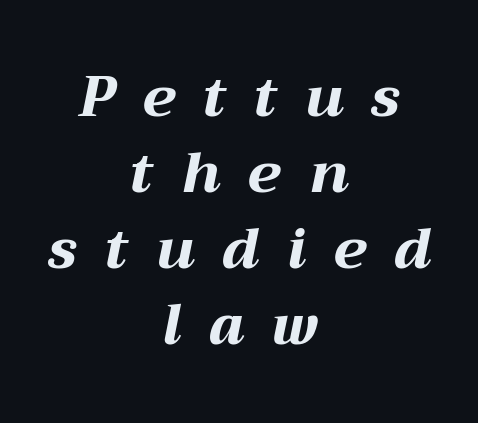
Q: Is the text bold? A: Yes.
Q: Is the text italic (slanted)? A: Yes, it leans right by about 12 degrees.
Q: Is the text underlined? A: No.
Q: How is the paragraph aligned? A: Centered.
Q: Is the spacing between letters normal or unusually wide? A: Unusually wide.
Q: Is the spacing between lines tight, normal or loose? A: Normal.
Q: Width (condensed, normal, or wide)? A: Wide.
Q: Stroke contrast? A: Medium.
Q: x-height? A: Medium.
Q: Monospaced? A: No.
